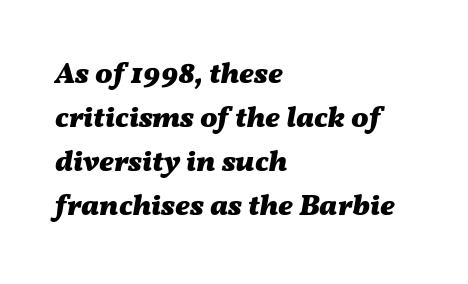
The image shows 29 px heavy, wide type, italic (leaning right); set left-aligned, normal line spacing (1.52x), normal letter spacing, not underlined; medium stroke contrast and a medium x-height.
